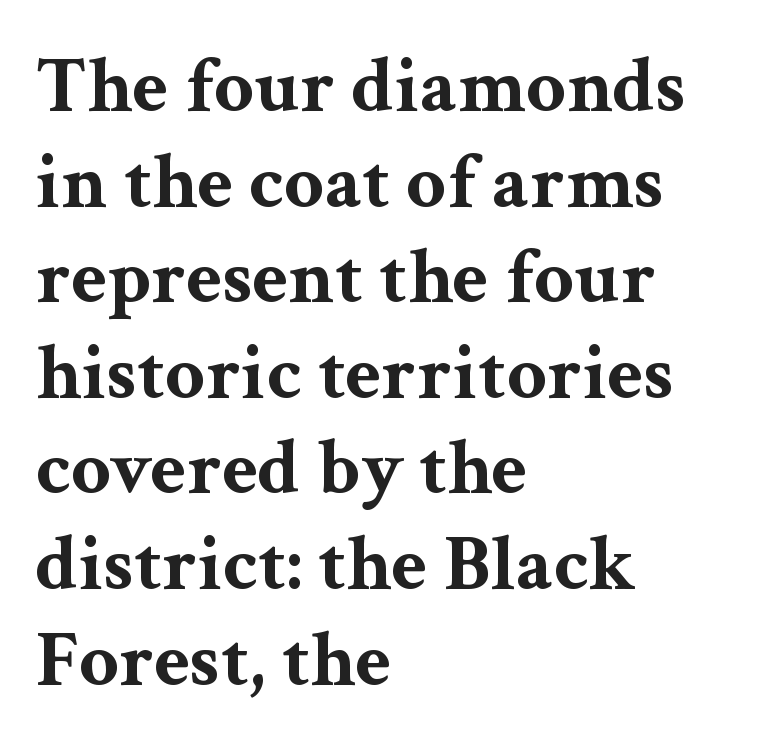
The image shows 79 px bold, wide serif type, upright; set left-aligned, line spacing 1.21x, normal letter spacing, not underlined; medium stroke contrast and a medium x-height.
